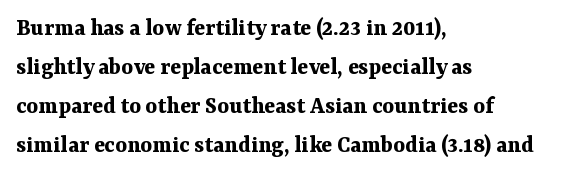
Vertical strokes here are truly vertical. In terms of letterspacing, this is plain default setting. This block has exactly the height ordinary leading produces. Pretty heavy lettering here — definitely bold.
